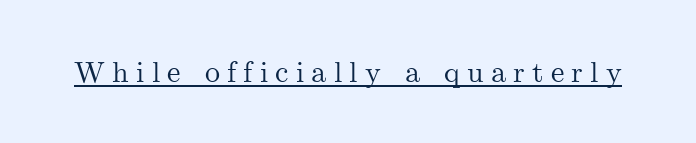
The specimen reads as upright at a glance. A typesetter would call this proportional, since set widths differ per character. Honestly, the letter spacing is so wide it's the main thing you notice. In terms of letterform style, serifs are clearly present. You can see a thin bar hugging the bottom of the glyphs.
